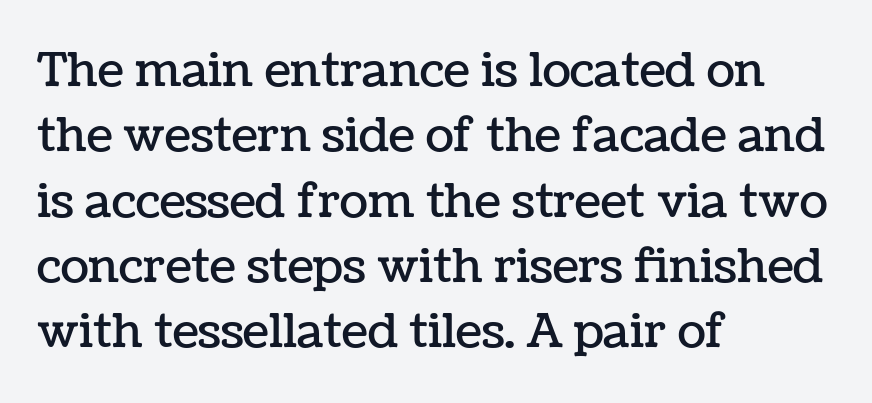
{"italic": "no", "width": "normal", "stroke_contrast": "low", "x_height": "medium", "monospaced": "no", "underline": "no", "align": "left", "line_spacing": "normal", "line_spacing_ratio": 1.39, "letter_spacing": "normal", "letter_spacing_em": 0.0, "glyph_px": 47}
